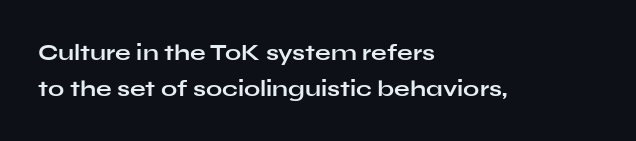
The image shows 23 px bold type, upright; set left-aligned, normal line spacing (1.56x), normal letter spacing, not underlined.
